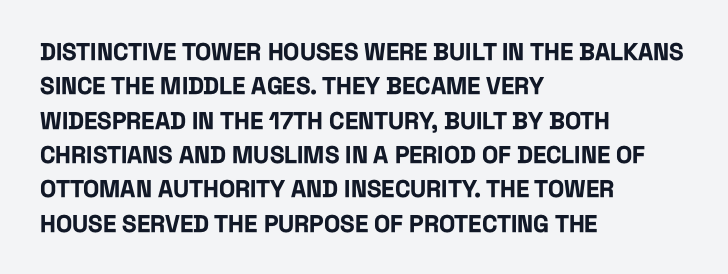
Q: Is the text bold? A: Yes.
Q: Is the text italic (slanted)? A: No, it is upright.
Q: Is the text underlined? A: No.
Q: How is the paragraph aligned? A: Left-aligned.
Q: Is the spacing between letters normal or unusually wide? A: Normal.
Q: Is the spacing between lines tight, normal or loose? A: Normal.
